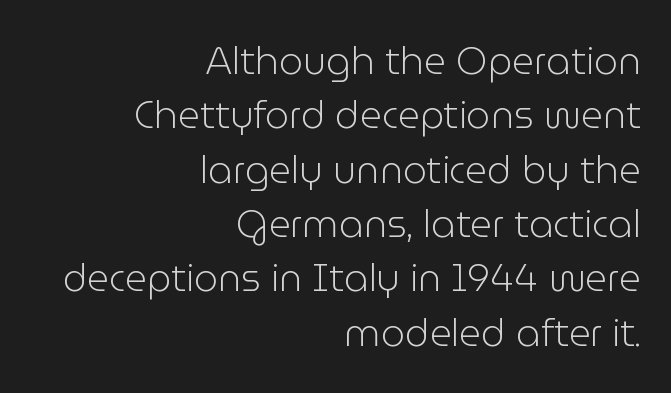
{"serif": "no", "italic": "no", "bold": "no", "weight": "light", "width": "normal", "stroke_contrast": "low", "x_height": "medium", "monospaced": "no", "underline": "no", "align": "right", "line_spacing": "normal", "line_spacing_ratio": 1.43, "letter_spacing": "normal", "letter_spacing_em": 0.0, "glyph_px": 38}
